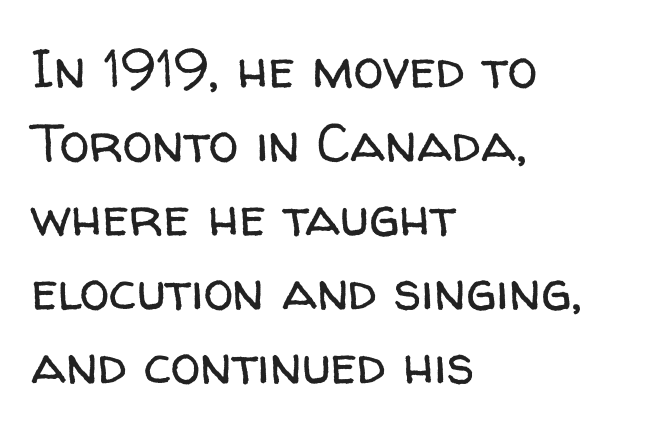
The image shows 54 px regular-weight sans-serif type, upright; set left-aligned, normal line spacing (1.37x), normal letter spacing, not underlined; low stroke contrast and a medium x-height.
